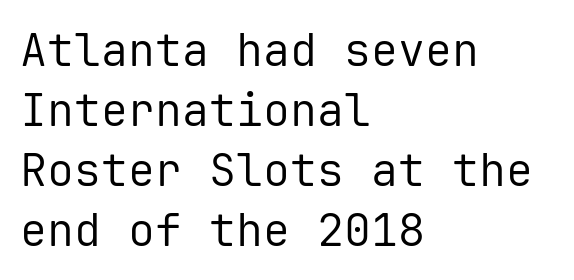
{"serif": "no", "italic": "no", "bold": "no", "weight": "regular", "width": "normal", "stroke_contrast": "low", "x_height": "medium", "monospaced": "yes", "underline": "no", "align": "left", "line_spacing": "normal", "line_spacing_ratio": 1.33, "letter_spacing": "normal", "letter_spacing_em": 0.0, "glyph_px": 45}
